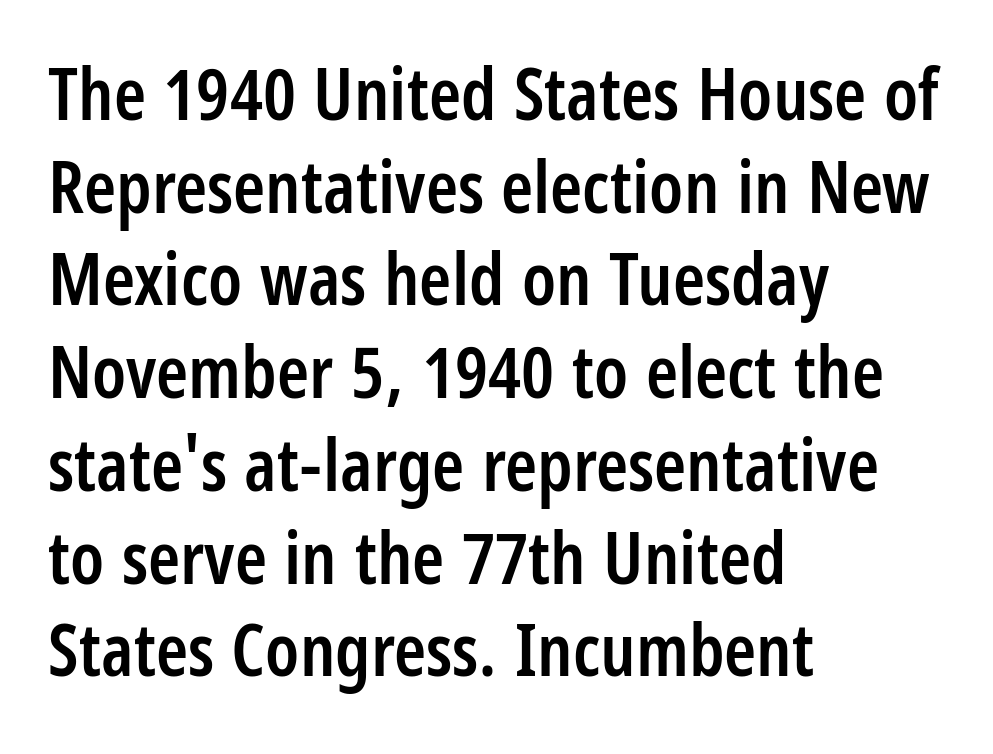
The image shows 73 px semibold, condensed sans-serif type, upright; set left-aligned, normal line spacing (1.27x), normal letter spacing, not underlined; low stroke contrast and a large x-height.
